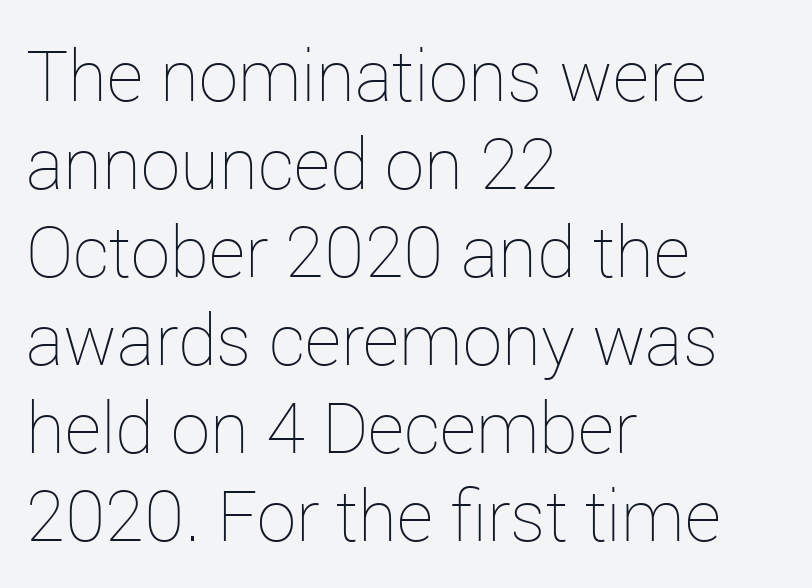
The image shows 71 px thin type, upright; set left-aligned, line spacing 1.24x, normal letter spacing, not underlined; low stroke contrast and a medium x-height.
